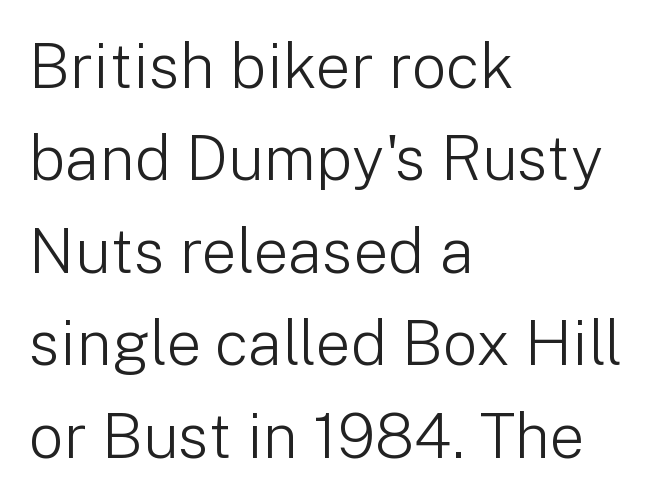
The strokes carry an ordinary text weight at most. Casual observation: everything's shoved over to the left. Varying glyph widths throughout — classic text-font behaviour. Nobody drew a line under any word here. Unlike italic type, these characters show no tilt at all. Font category for this specimen: sans-serif.
